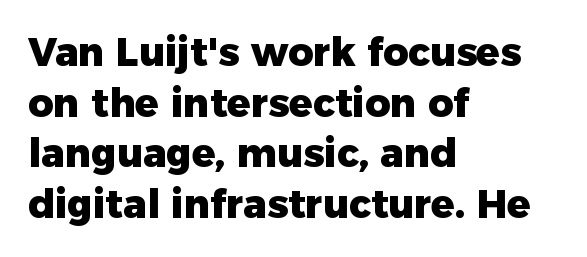
Baseline-to-baseline distance is the conventional proportion of letter height. This rendering uses left alignment, leaving the right contour irregular. Bare-footed words on every line. Do the characters align in a grid? No, the font is proportional. Classification — sans serif.
